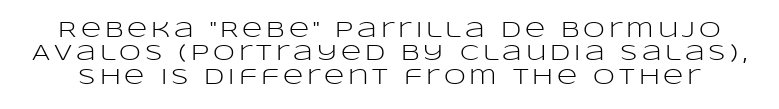
The image shows 22 px text type, upright; set tight line spacing (1.06x), not underlined.
